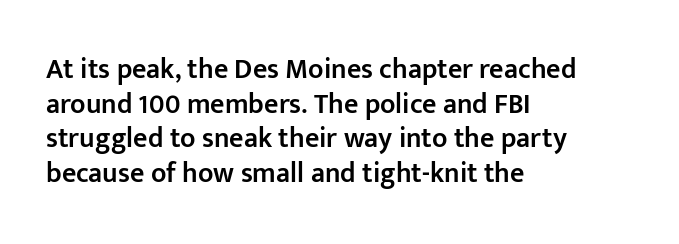
The specimen omits any rule beneath the text block's lines. The letters advance in unequal steps, a hallmark of proportional type. When letters stand straight like this, we call the style roman or upright. Heft: intermediate — a semibold.
